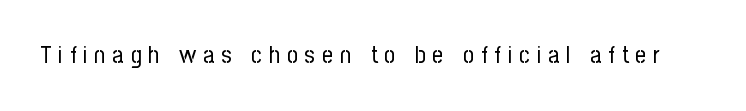
Designer's note — italics off, roman on. Loose tracking; the words dissolve into strings of separated letters. Check the space under the baseline: it is left empty. On a weight scale, this lands at 450 or below.
